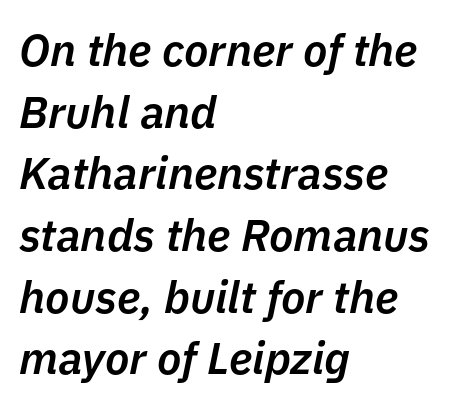
The specimen omits any rule beneath the text block's lines. Characters are canted at an angle relative to the baseline's perpendicular. Is the block centered? No — it sits flush against the left margin. Horizontal bands of white between lines are of average thickness.
